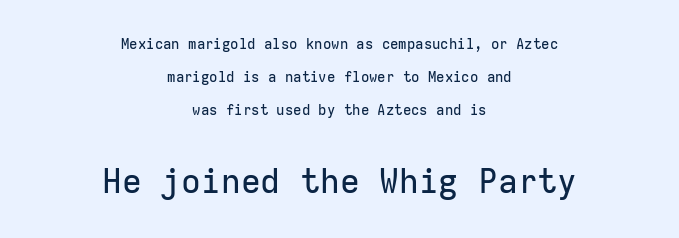
The letters stand upright; this is a roman face. Does the bottom block carry the larger type? Yes, it does. The face used here is monospaced, like something from a code editor. Which margin do the lines hug? Neither — every line sits in the middle.
